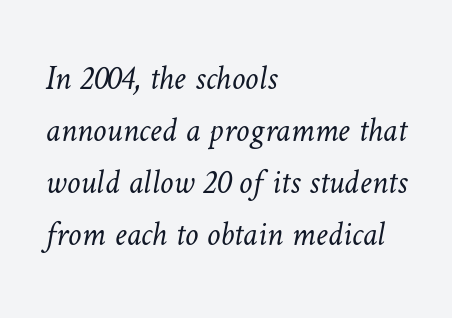
Q: Is the text bold? A: No.
Q: Is the text underlined? A: No.
Q: How is the paragraph aligned? A: Left-aligned.
Q: Is the spacing between letters normal or unusually wide? A: Normal.
Q: Is the spacing between lines tight, normal or loose? A: Normal.
Q: Width (condensed, normal, or wide)? A: Normal.
Q: Stroke contrast? A: Low.
Q: x-height? A: Medium.
Q: Monospaced? A: No.
